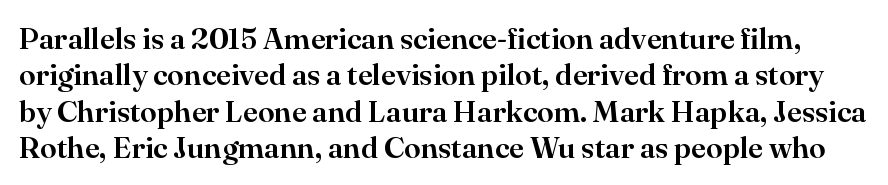
The image shows 30 px serif type, upright; set line spacing 1.21x, normal letter spacing, not underlined; high stroke contrast and a small x-height.
